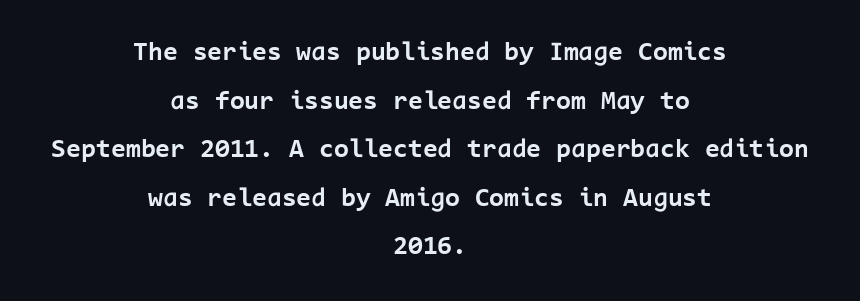
The image shows 27 px bold type, upright; set centered, line spacing 1.8x, normal letter spacing, not underlined.
